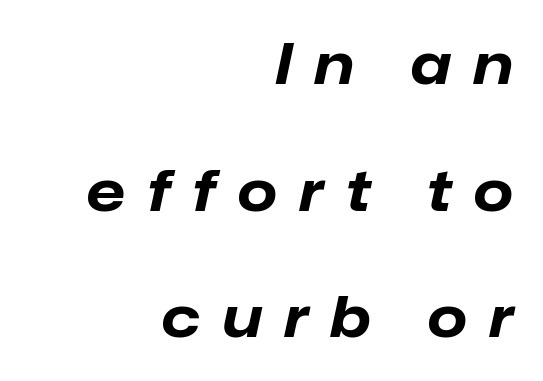
{"italic": "yes", "lean": "right", "slant_degrees": 12, "bold": "yes", "weight": "bold", "width": "normal", "stroke_contrast": "low", "x_height": "medium", "monospaced": "no", "underline": "no", "align": "right", "line_spacing": "loose", "line_spacing_ratio": 2.22, "letter_spacing": "wide", "letter_spacing_em": 0.39, "glyph_px": 57}
